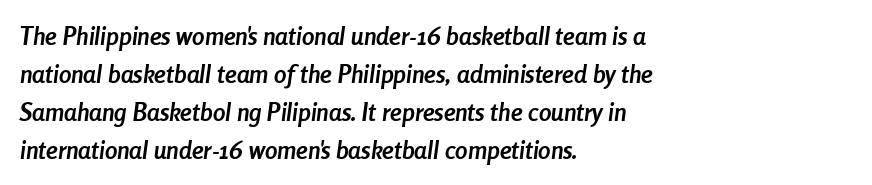
Words appear dense and cohesive because spacing is normal. You can tell it's italic because the verticals aren't actually vertical. How would I describe the line gaps? Plain and ordinary. The strip under each line holds only bare page.
